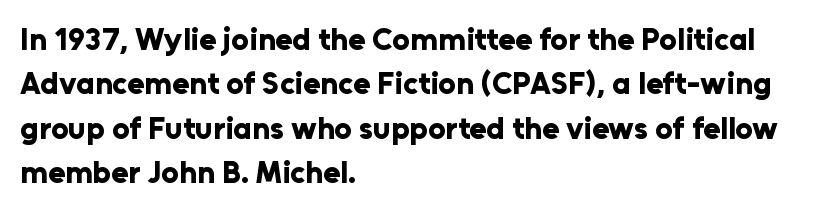
The image shows 31 px bold sans-serif type, upright; set left-aligned, normal line spacing (1.43x), normal letter spacing, not underlined; low stroke contrast and a medium x-height.
